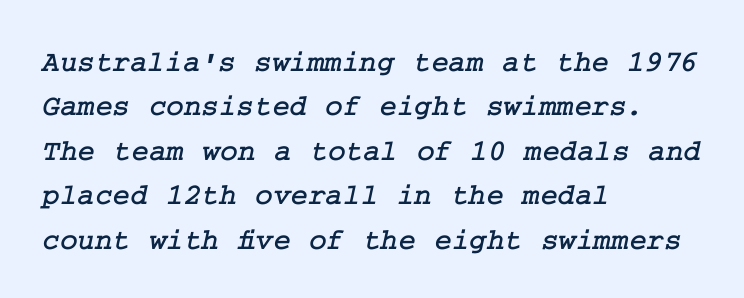
{"serif": "yes", "width": "normal", "stroke_contrast": "low", "x_height": "medium", "underline": "no", "align": "left", "line_spacing": "normal", "line_spacing_ratio": 1.48, "letter_spacing": "normal", "letter_spacing_em": 0.0, "glyph_px": 30}
